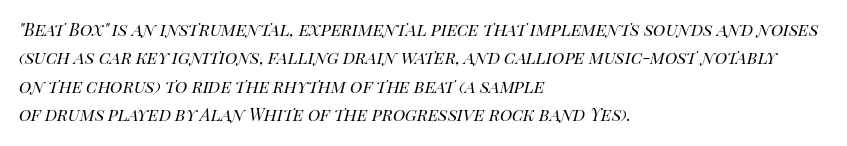
The image shows 21 px text type, italic (leaning right); set left-aligned, normal line spacing (1.35x), normal letter spacing, not underlined.
